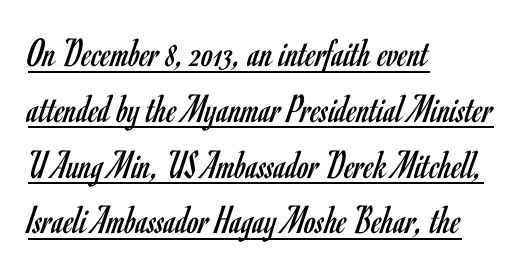
Q: Is the text bold? A: No.
Q: Is the text italic (slanted)? A: Yes.
Q: Is the typeface a serif or a sans-serif typeface? A: Sans-serif.
Q: Is the text underlined? A: Yes.
Q: How is the paragraph aligned? A: Left-aligned.
Q: Is the spacing between letters normal or unusually wide? A: Normal.
Q: Is the spacing between lines tight, normal or loose? A: Normal.
Q: Width (condensed, normal, or wide)? A: Condensed.
Q: Stroke contrast? A: Low.
Q: x-height? A: Small.
Q: Monospaced? A: No.
